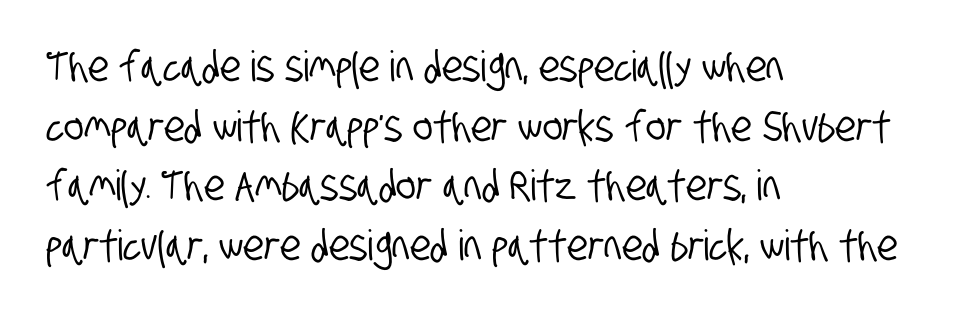
{"serif": "no", "width": "condensed", "stroke_contrast": "low", "x_height": "large", "monospaced": "no", "underline": "no", "align": "left", "line_spacing": "normal", "line_spacing_ratio": 1.42, "letter_spacing": "normal", "letter_spacing_em": 0.0, "glyph_px": 42}
